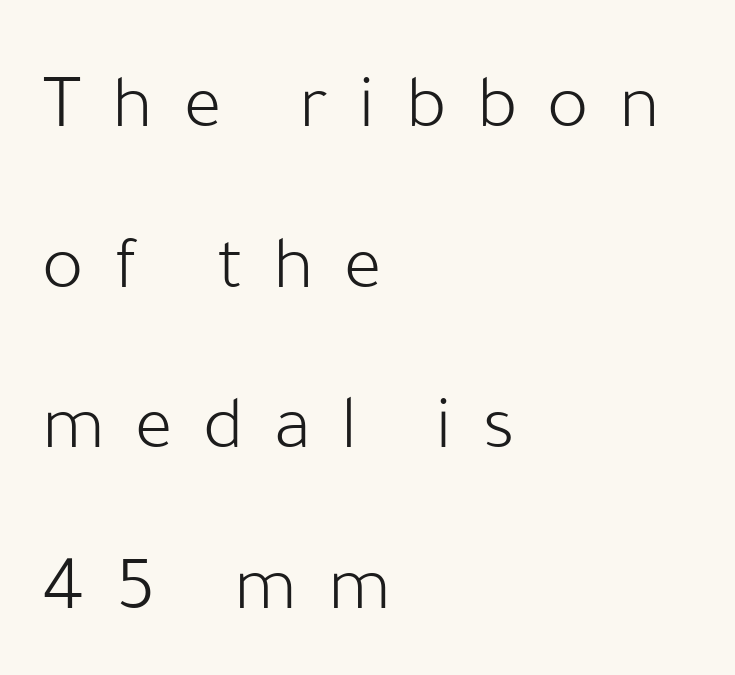
The image shows 78 px light sans-serif type, upright; set left-aligned, loose line spacing (2.06x), unusually wide letter spacing (+0.39 em), not underlined; low stroke contrast and a medium x-height.
